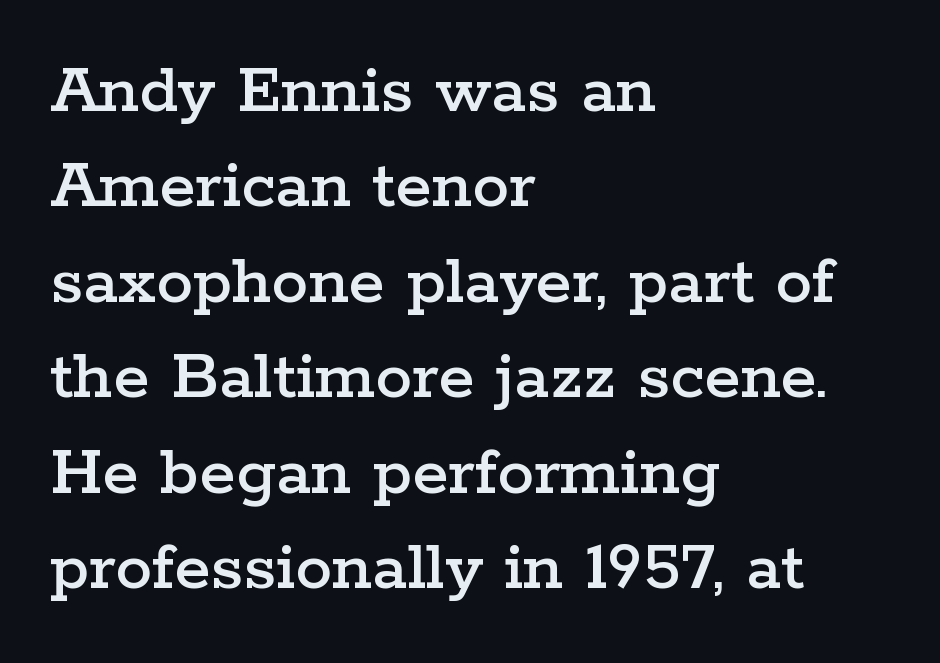
Q: Is the text italic (slanted)? A: No, it is upright.
Q: Is the typeface a serif or a sans-serif typeface? A: Serif.
Q: Is the text underlined? A: No.
Q: How is the paragraph aligned? A: Left-aligned.
Q: Is the spacing between letters normal or unusually wide? A: Normal.
Q: Is the spacing between lines tight, normal or loose? A: Normal.
Q: Width (condensed, normal, or wide)? A: Wide.
Q: Stroke contrast? A: Low.
Q: x-height? A: Medium.
Q: Monospaced? A: No.
